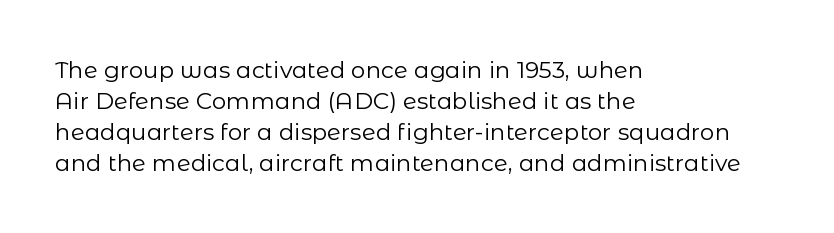
Posture: upright roman. The ragged edge is on the right, which tells us the setting is flush left. Reading down the column, the eye jumps a familiar distance to each next line. The specimen omits any rule beneath the text block's lines. The face looks like a standard text weight, possibly lighter.
